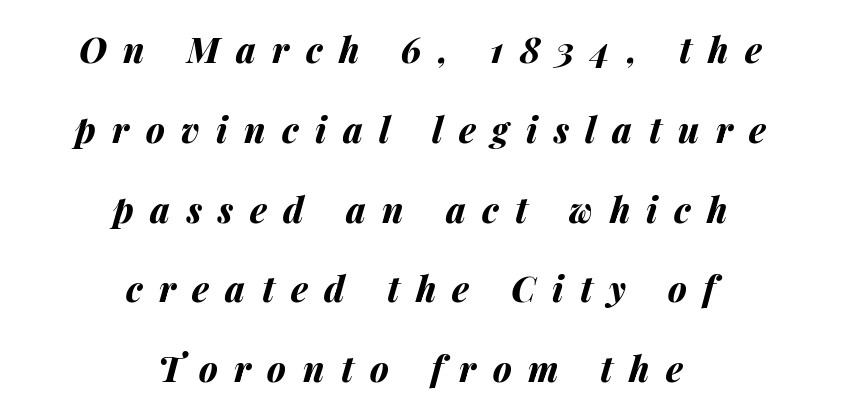
The image shows 35 px bold type, italic (leaning right); set centered, loose line spacing (2.28x), unusually wide letter spacing (+0.47 em), not underlined; medium stroke contrast and a medium x-height.
